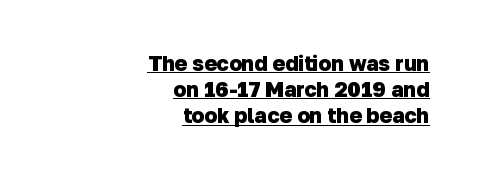
A typesetter would call this zero additional tracking. The typesetter chose a ragged-left arrangement here. Strong, thick strokes mark this as bold type. The rendering uses the underline text-decoration. Notice how descenders clear the ascenders below comfortably — that's standard leading.
